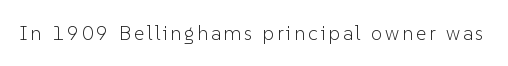
{"italic": "no", "bold": "no", "underline": "no", "glyph_px": 20}
